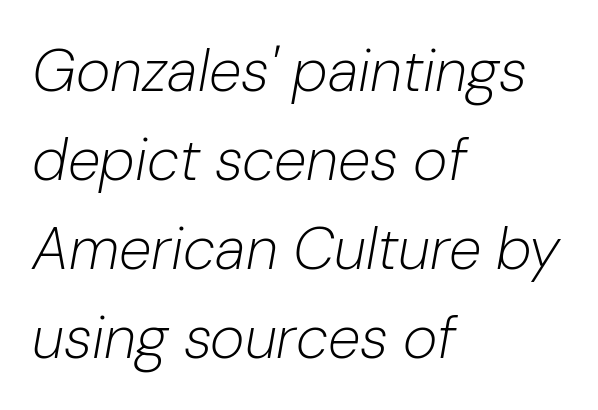
The image shows 59 px light type, italic (leaning right); set left-aligned, normal line spacing (1.51x), normal letter spacing, not underlined; low stroke contrast and a medium x-height.
